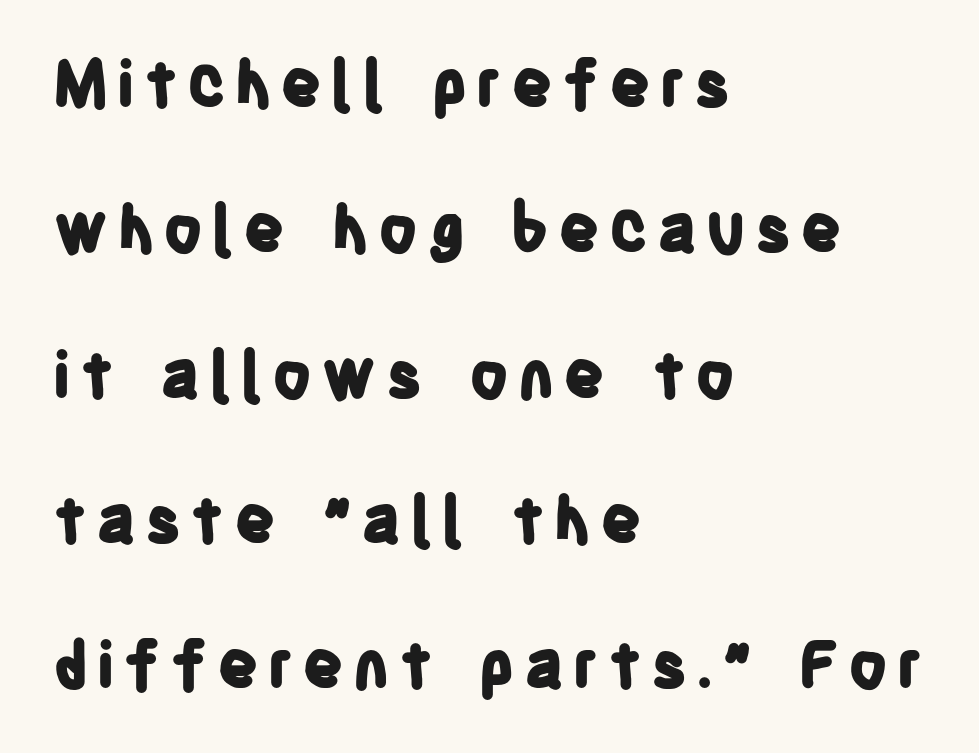
The image shows 64 px bold, condensed sans-serif type, upright; set left-aligned, loose line spacing (2.27x), not underlined; low stroke contrast and a large x-height.
